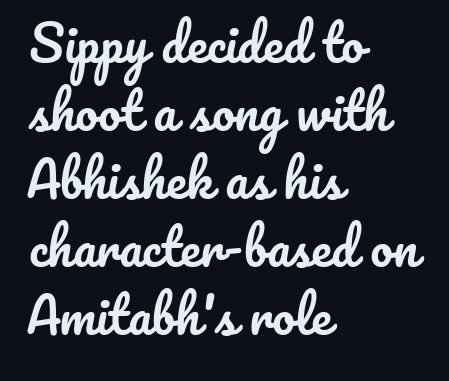
The image shows 50 px text type; set left-aligned, normal line spacing (1.36x), normal letter spacing, not underlined; low stroke contrast and a small x-height.
